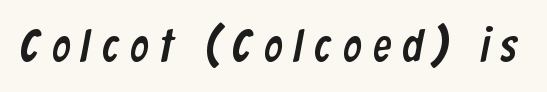
Look at the tracking — it's clearly loosened, letters drifting apart. The gap between lines stays unmarked. This sample has the flowing, uneven cadence of proportional lettering. Examine the stroke ends and you'll find no serifs.
